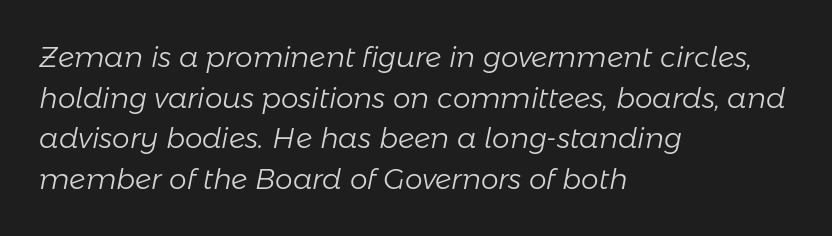
Q: Is the text bold? A: No.
Q: Is the text italic (slanted)? A: Yes, it leans right by about 11 degrees.
Q: Is the text underlined? A: No.
Q: How is the paragraph aligned? A: Left-aligned.
Q: Is the spacing between letters normal or unusually wide? A: Normal.
Q: Is the spacing between lines tight, normal or loose? A: Normal.
Q: Width (condensed, normal, or wide)? A: Normal.
Q: Stroke contrast? A: Low.
Q: x-height? A: Medium.
Q: Monospaced? A: No.
